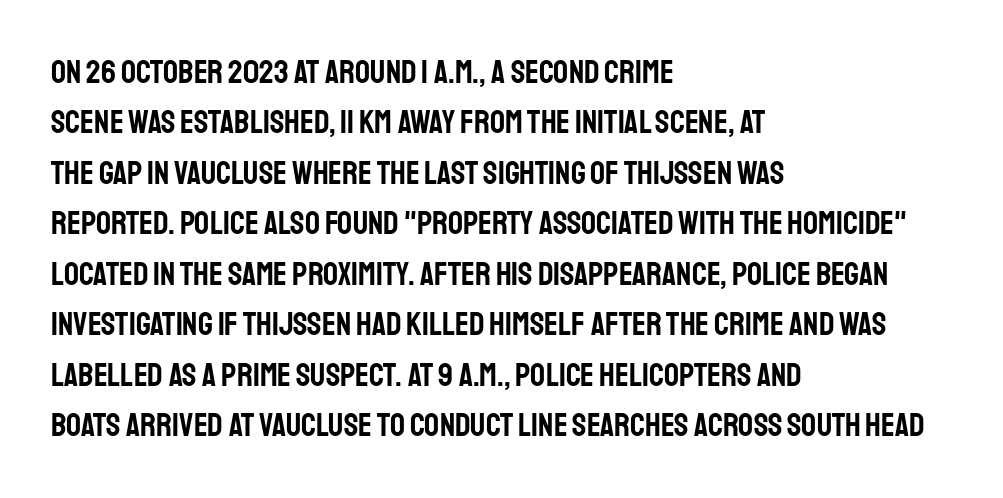
The image shows 33 px condensed sans-serif type, upright; set left-aligned, normal line spacing (1.53x), normal letter spacing, not underlined; low stroke contrast and a large x-height.
